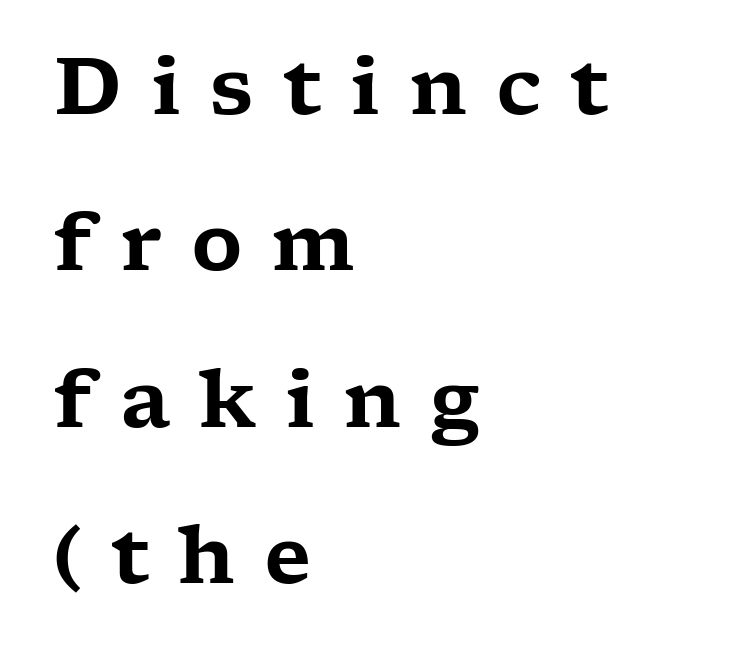
The specimen reads as upright at a glance. Alignment: flush left. The gap between lines stays unmarked. How would I describe the line gaps? Wide and relaxed.
